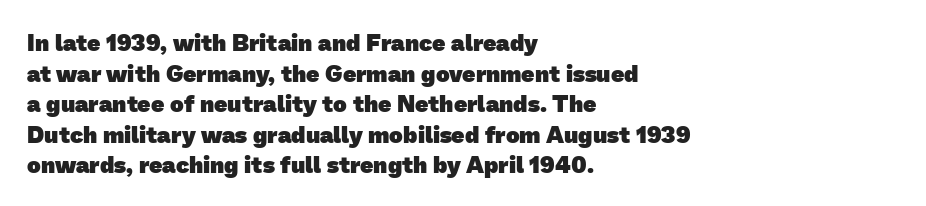
Q: Is the text bold? A: Yes.
Q: Is the text underlined? A: No.
Q: How is the paragraph aligned? A: Left-aligned.
Q: Is the spacing between letters normal or unusually wide? A: Normal.
Q: Is the spacing between lines tight, normal or loose? A: Normal.
